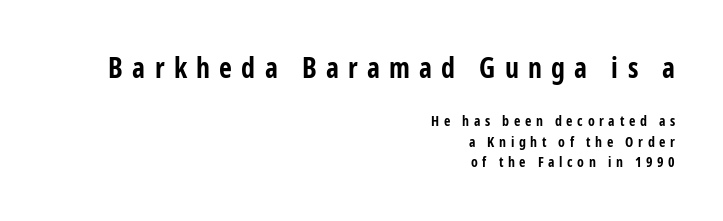
The image shows 28 px bold, condensed sans-serif type, upright; set right-aligned, normal line spacing (1.46x), unusually wide letter spacing (+0.33 em), not underlined; the first (top) block is 2.0x larger; low stroke contrast and a medium x-height.
